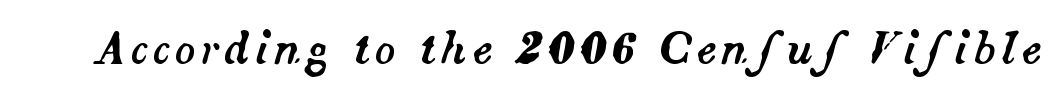
Bare-footed words on every line. Tall strokes in this sample are angled rather than plumb. You could not count columns in this text — the font is proportionally spaced.
